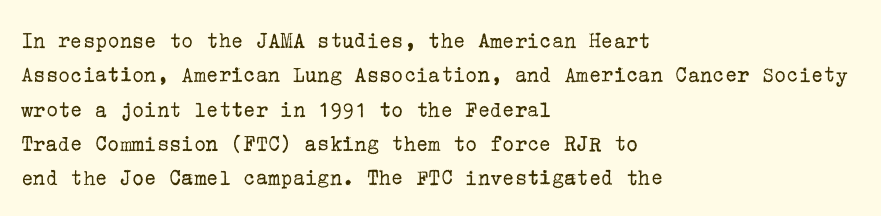
Q: Is the text bold? A: No.
Q: Is the text italic (slanted)? A: No, it is upright.
Q: Is the text underlined? A: No.
Q: How is the paragraph aligned? A: Left-aligned.
Q: Is the spacing between letters normal or unusually wide? A: Normal.
Q: Is the spacing between lines tight, normal or loose? A: Normal.
